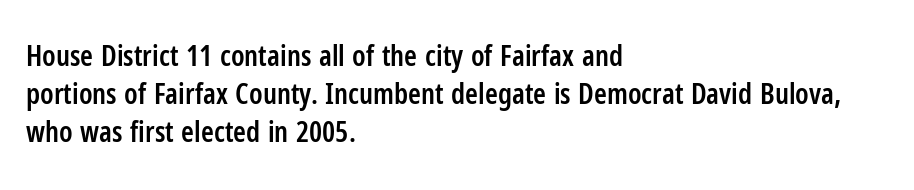
The image shows 29 px semibold, condensed sans-serif type, upright; set left-aligned, normal line spacing (1.31x), normal letter spacing, not underlined; low stroke contrast and a medium x-height.
